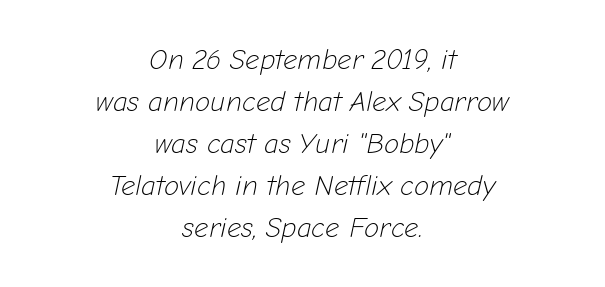
The image shows 28 px light type, italic (leaning right); set centered, normal line spacing (1.5x), normal letter spacing, not underlined; low stroke contrast and a medium x-height.
